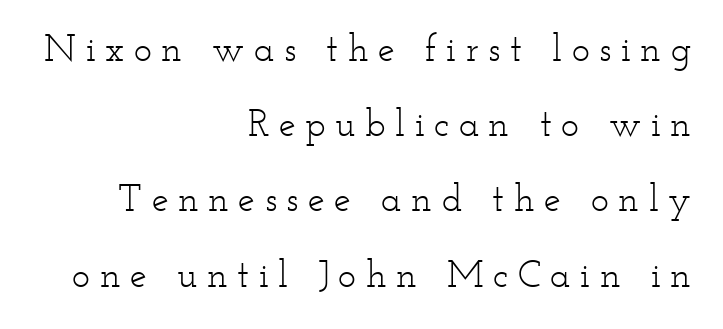
Q: Is the text bold? A: No.
Q: Is the text italic (slanted)? A: No, it is upright.
Q: Is the typeface a serif or a sans-serif typeface? A: Serif.
Q: Is the text underlined? A: No.
Q: How is the paragraph aligned? A: Right-aligned.
Q: Is the spacing between letters normal or unusually wide? A: Unusually wide.
Q: Is the spacing between lines tight, normal or loose? A: Loose.
Q: Width (condensed, normal, or wide)? A: Wide.
Q: Stroke contrast? A: Low.
Q: x-height? A: Small.
Q: Monospaced? A: No.
